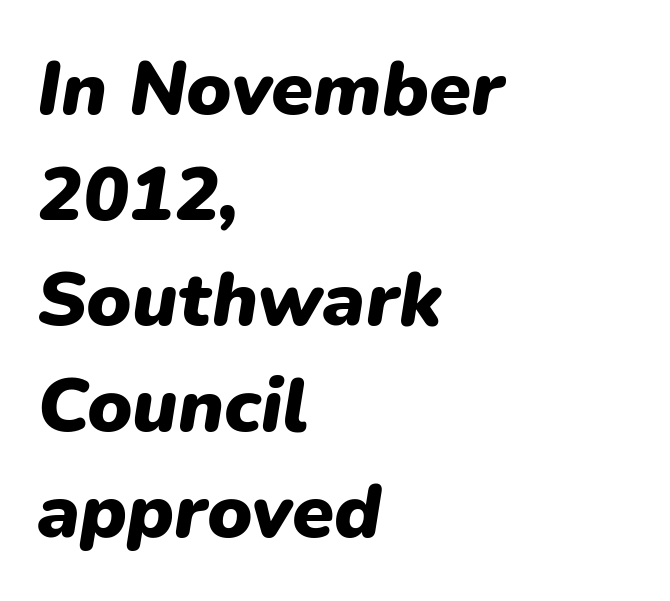
Q: Is the text bold? A: Yes.
Q: Is the text italic (slanted)? A: Yes, it leans right by about 9 degrees.
Q: Is the text underlined? A: No.
Q: How is the paragraph aligned? A: Left-aligned.
Q: Is the spacing between letters normal or unusually wide? A: Normal.
Q: Is the spacing between lines tight, normal or loose? A: Normal.
Q: Width (condensed, normal, or wide)? A: Normal.
Q: Stroke contrast? A: Low.
Q: x-height? A: Medium.
Q: Monospaced? A: No.
